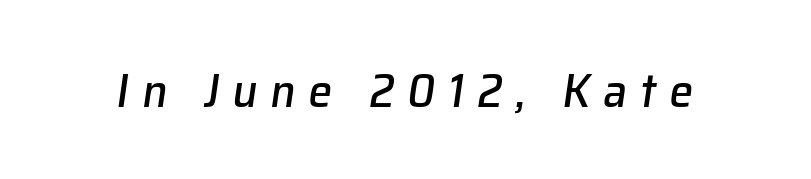
{"italic": "yes", "lean": "right", "slant_degrees": 8, "width": "normal", "stroke_contrast": "low", "x_height": "medium", "monospaced": "no", "underline": "no", "letter_spacing": "wide", "letter_spacing_em": 0.27, "glyph_px": 48}
